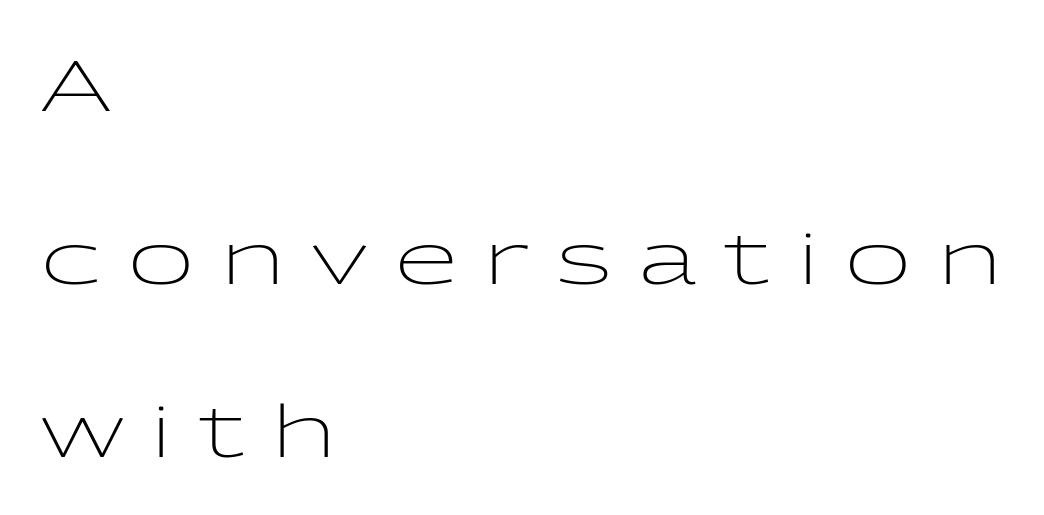
Horizontal bands of white between lines are thick stripes. Do the characters align in a grid? No, the font is proportional. I'd call this a sans setting — the letters go barefoot. Glance below the letters and you will spot only blank space.
